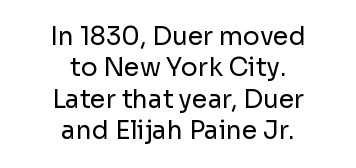
The image shows 25 px text type, upright; set centered, normal line spacing (1.26x), normal letter spacing, not underlined.
